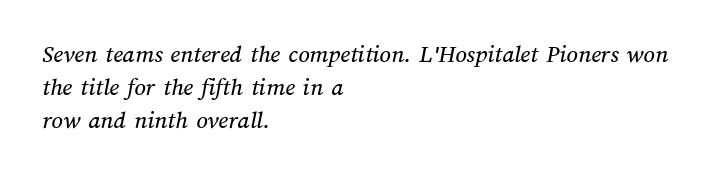
The image shows 25 px text type; set left-aligned, normal line spacing (1.32x), normal letter spacing, not underlined.
